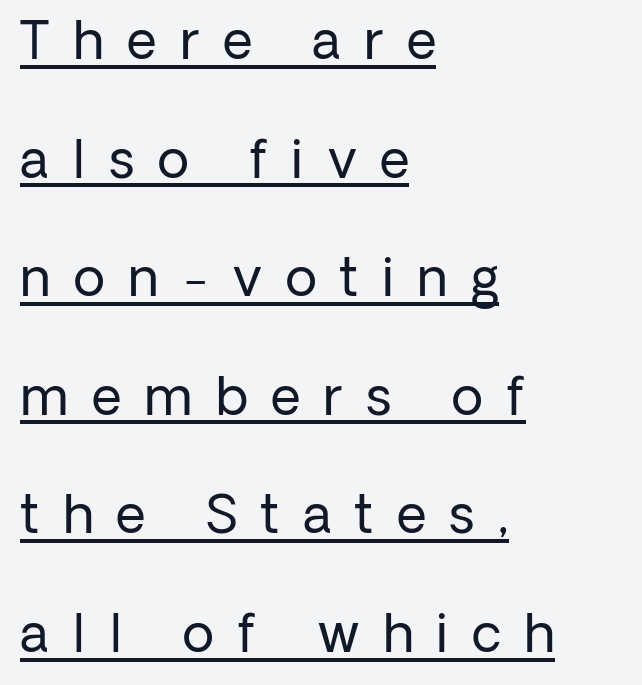
The image shows 52 px regular-weight sans-serif type, upright; set left-aligned, loose line spacing (2.28x), unusually wide letter spacing (+0.45 em), underlined; low stroke contrast and a medium x-height.
